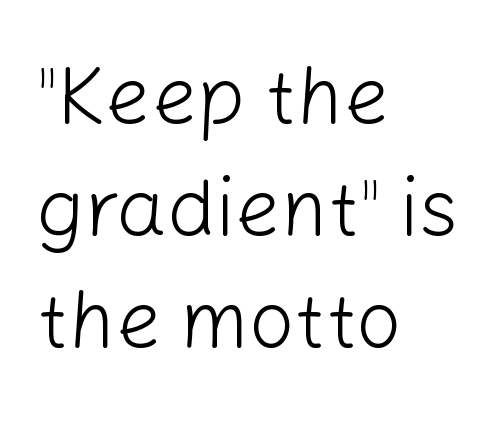
Q: Is the text bold? A: No.
Q: Is the text italic (slanted)? A: No, it is upright.
Q: Is the typeface a serif or a sans-serif typeface? A: Sans-serif.
Q: Is the text underlined? A: No.
Q: How is the paragraph aligned? A: Left-aligned.
Q: Is the spacing between letters normal or unusually wide? A: Normal.
Q: Is the spacing between lines tight, normal or loose? A: Normal.
Q: Width (condensed, normal, or wide)? A: Normal.
Q: Stroke contrast? A: Low.
Q: x-height? A: Medium.
Q: Monospaced? A: No.
